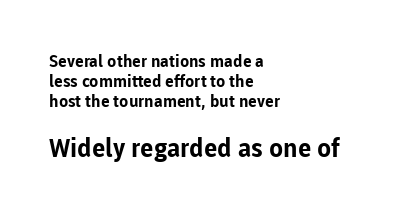
The image shows 26 px bold type, upright; set left-aligned, line spacing 1.17x, normal letter spacing, not underlined; the second (bottom) block is 1.53x larger.
